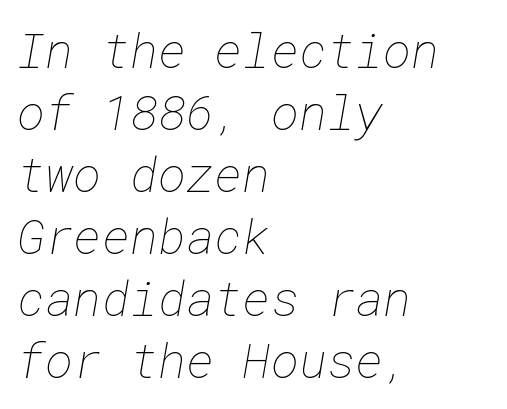
{"bold": "no", "weight": "thin", "width": "normal", "stroke_contrast": "low", "x_height": "medium", "underline": "no", "align": "left", "line_spacing": "normal", "line_spacing_ratio": 1.29, "letter_spacing": "normal", "letter_spacing_em": 0.0, "glyph_px": 48}
